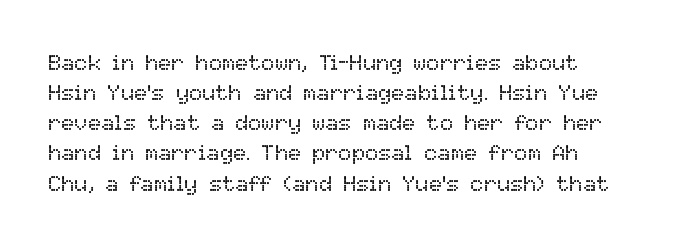
Check the space under the baseline: it is left empty. The gaps between neighbouring characters are ordinary and unremarkable. The passage shown stacks its lines at a standard gap. The font sits on the lighter half of the weight spectrum, regular included. Every character sits straight up, as roman type does.
